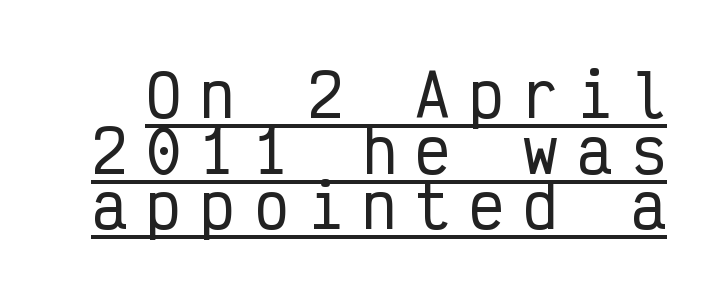
{"serif": "no", "italic": "no", "width": "condensed", "stroke_contrast": "low", "x_height": "medium", "monospaced": "yes", "underline": "yes", "line_spacing": "tight", "line_spacing_ratio": 0.96, "letter_spacing": "wide", "letter_spacing_em": 0.33, "glyph_px": 58}
